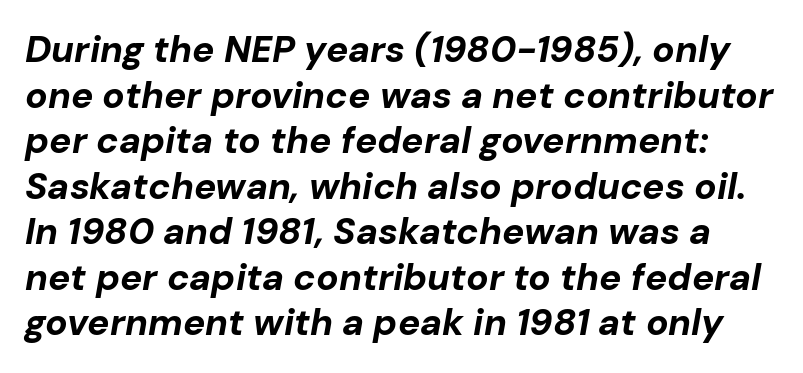
The image shows 37 px bold type, italic (leaning right); set line spacing 1.23x, normal letter spacing, not underlined; low stroke contrast and a medium x-height.
